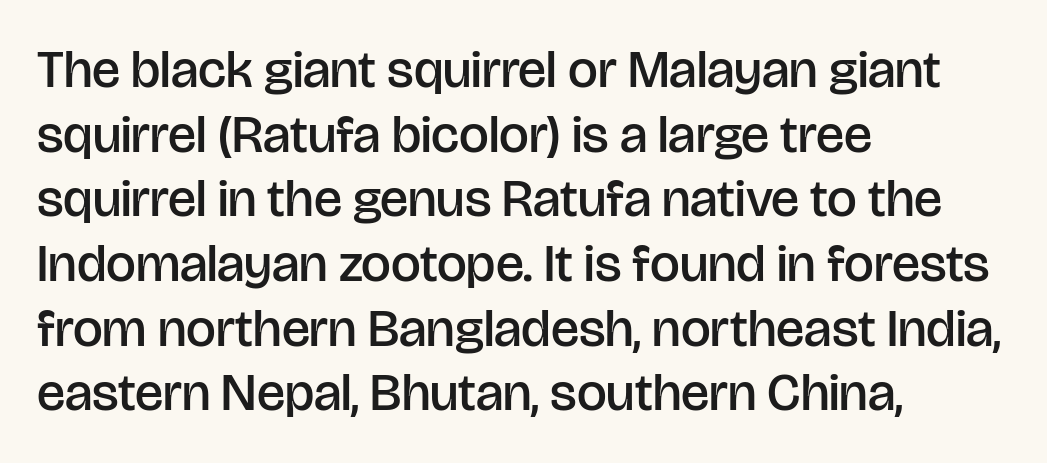
Q: Is the text bold? A: Semi-bold.
Q: Is the text italic (slanted)? A: No, it is upright.
Q: Is the typeface a serif or a sans-serif typeface? A: Sans-serif.
Q: Is the text underlined? A: No.
Q: How is the paragraph aligned? A: Left-aligned.
Q: Is the spacing between letters normal or unusually wide? A: Normal.
Q: Width (condensed, normal, or wide)? A: Normal.
Q: Stroke contrast? A: Low.
Q: x-height? A: Large.
Q: Monospaced? A: No.
